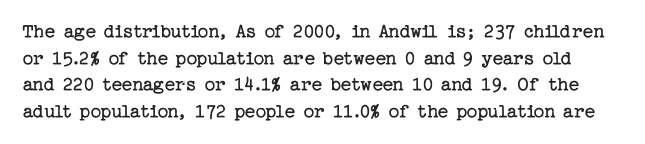
{"italic": "no", "bold": "no", "underline": "no", "line_spacing": "normal", "line_spacing_ratio": 1.27, "letter_spacing": "normal", "letter_spacing_em": 0.0, "glyph_px": 21}
